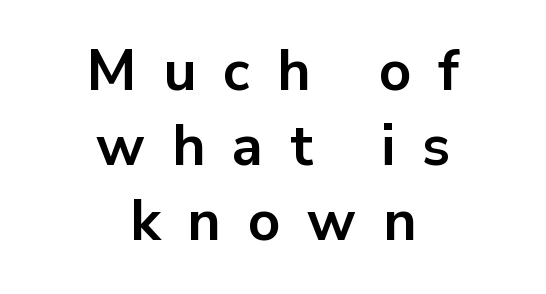
{"serif": "no", "italic": "no", "bold": "yes", "weight": "bold", "width": "normal", "stroke_contrast": "low", "x_height": "medium", "monospaced": "no", "underline": "no", "align": "center", "line_spacing": "normal", "line_spacing_ratio": 1.32, "letter_spacing": "wide", "letter_spacing_em": 0.47, "glyph_px": 57}
